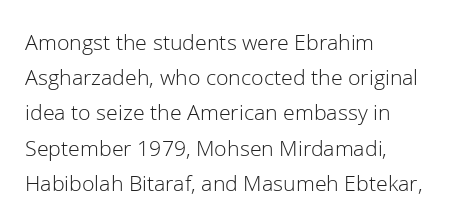
A typesetter would call this leading conventional body-copy spacing. Casual observation: everything's shoved over to the left. Counters stay open thanks to moderate or lighter strokes. The lettering stays uniformly vertical, giving the passage a roman look. No extra tracking has been applied to these lines. The gap between lines stays unmarked.
